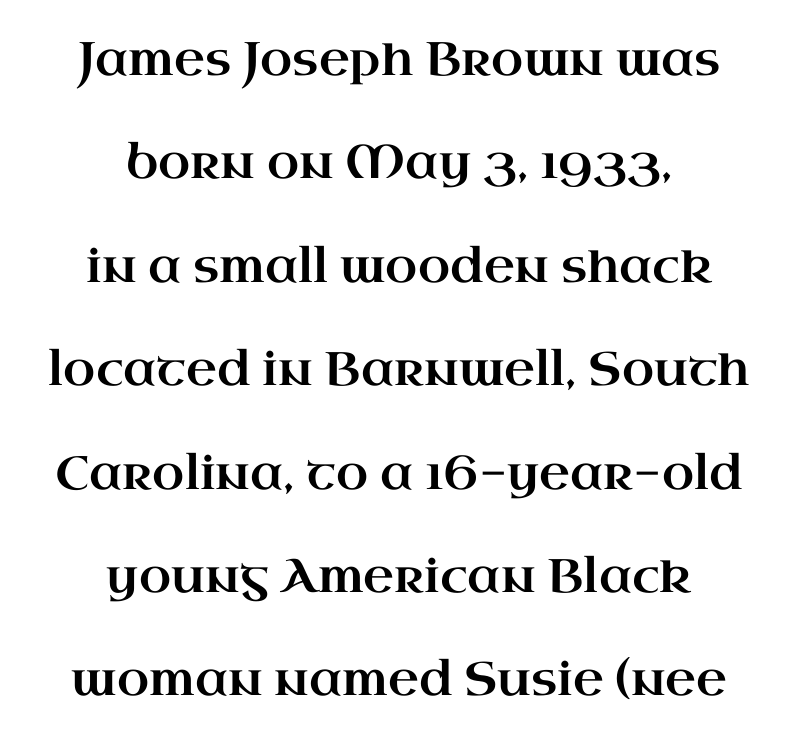
Q: Is the text italic (slanted)? A: No, it is upright.
Q: Is the typeface a serif or a sans-serif typeface? A: Serif.
Q: Is the text underlined? A: No.
Q: How is the paragraph aligned? A: Centered.
Q: Is the spacing between letters normal or unusually wide? A: Normal.
Q: Is the spacing between lines tight, normal or loose? A: Loose.
Q: Width (condensed, normal, or wide)? A: Wide.
Q: Stroke contrast? A: High.
Q: x-height? A: Small.
Q: Monospaced? A: No.
